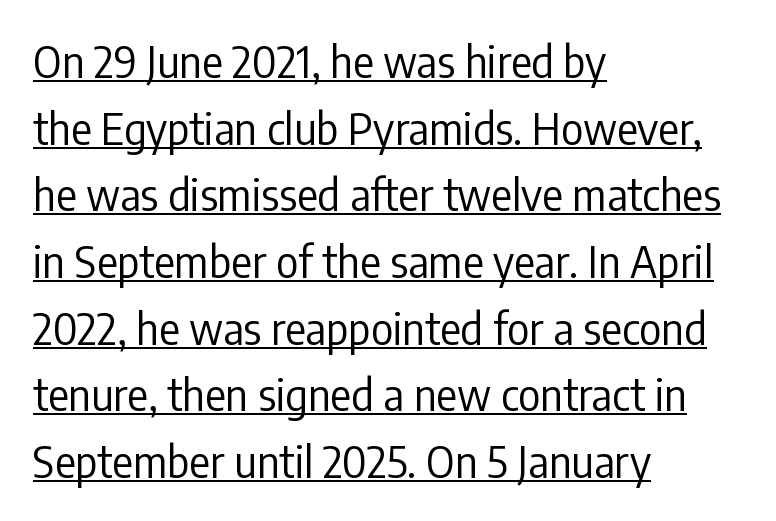
{"serif": "no", "italic": "no", "bold": "no", "weight": "regular", "width": "condensed", "stroke_contrast": "low", "x_height": "medium", "monospaced": "no", "underline": "yes", "align": "left", "line_spacing": "normal", "line_spacing_ratio": 1.55, "letter_spacing": "normal", "letter_spacing_em": 0.0, "glyph_px": 43}
